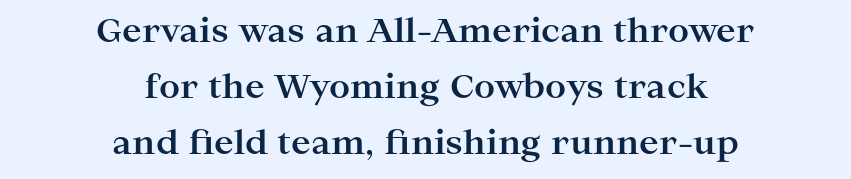
Q: Is the text bold? A: Yes.
Q: Is the text italic (slanted)? A: No, it is upright.
Q: Is the typeface a serif or a sans-serif typeface? A: Serif.
Q: Is the text underlined? A: No.
Q: How is the paragraph aligned? A: Centered.
Q: Is the spacing between letters normal or unusually wide? A: Normal.
Q: Is the spacing between lines tight, normal or loose? A: Normal.
Q: Width (condensed, normal, or wide)? A: Wide.
Q: Stroke contrast? A: High.
Q: x-height? A: Medium.
Q: Monospaced? A: No.
